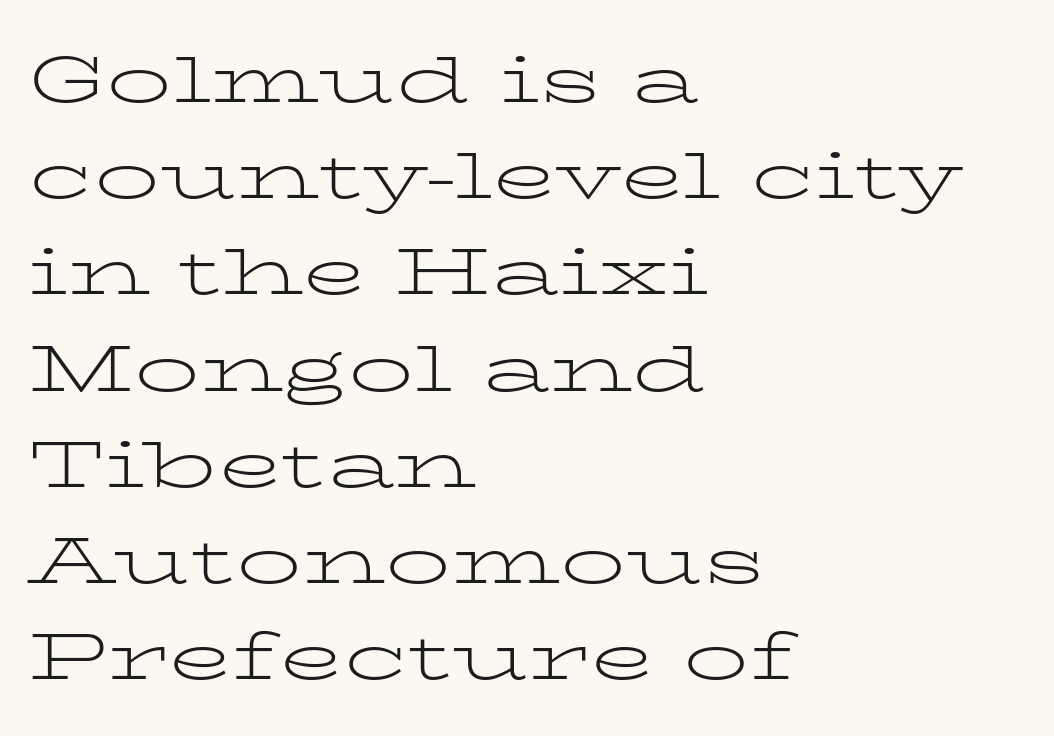
The image shows 65 px light, wide serif type, upright; set left-aligned, normal line spacing (1.48x), normal letter spacing, not underlined; low stroke contrast and a medium x-height.
